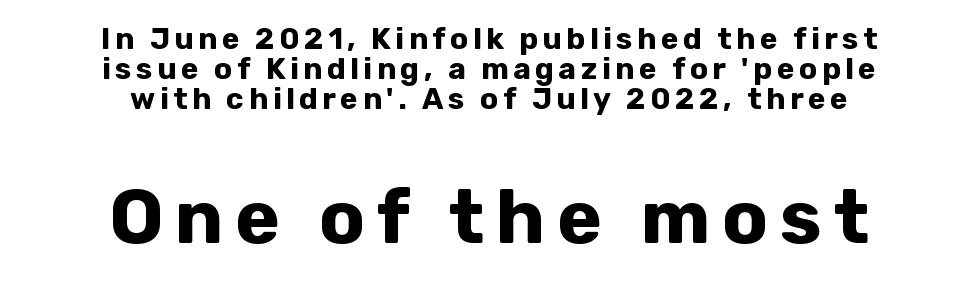
Note: no serifs on the glyphs. The lettering holds an erect, upright posture throughout. Do the characters align in a grid? No, the font is proportional. Horizontal bands of white between lines are thin slivers.
